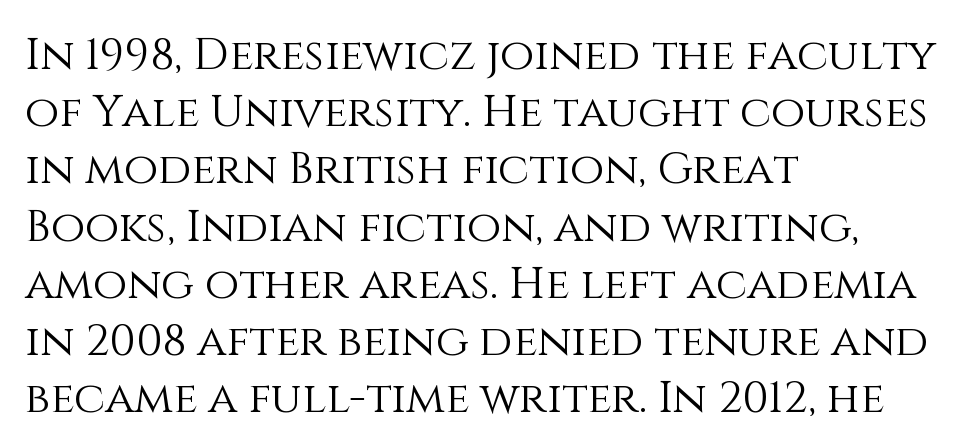
{"italic": "no", "bold": "no", "weight": "light", "width": "normal", "stroke_contrast": "medium", "x_height": "large", "monospaced": "no", "underline": "no", "align": "left", "line_spacing": "normal", "line_spacing_ratio": 1.3, "letter_spacing": "normal", "letter_spacing_em": 0.0, "glyph_px": 44}
